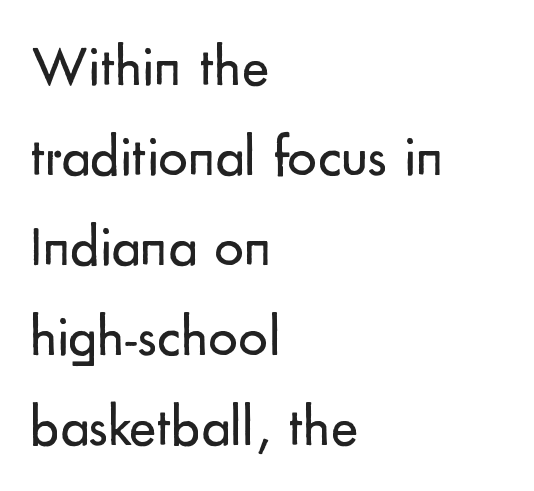
Baseline-to-baseline distance is the conventional proportion of letter height. The compositor pushed each line to the left boundary. Proportional: the letters do not fall into vertical columns. The typeface chosen for these lines omits serifs.
